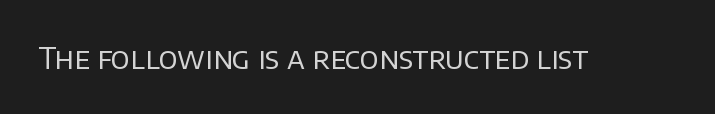
Q: Is the text bold? A: No.
Q: Is the text italic (slanted)? A: No, it is upright.
Q: Is the typeface a serif or a sans-serif typeface? A: Sans-serif.
Q: Is the text underlined? A: No.
Q: Is the spacing between letters normal or unusually wide? A: Normal.
Q: Width (condensed, normal, or wide)? A: Normal.
Q: Stroke contrast? A: Low.
Q: x-height? A: Large.
Q: Monospaced? A: No.
